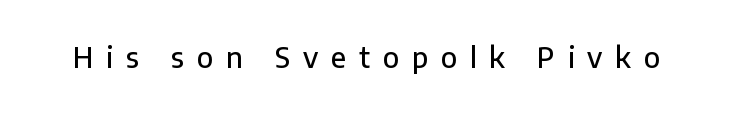
Q: Is the text italic (slanted)? A: No, it is upright.
Q: Is the typeface a serif or a sans-serif typeface? A: Sans-serif.
Q: Is the text underlined? A: No.
Q: Is the spacing between letters normal or unusually wide? A: Unusually wide.
Q: Width (condensed, normal, or wide)? A: Normal.
Q: Stroke contrast? A: Low.
Q: x-height? A: Medium.
Q: Monospaced? A: No.
